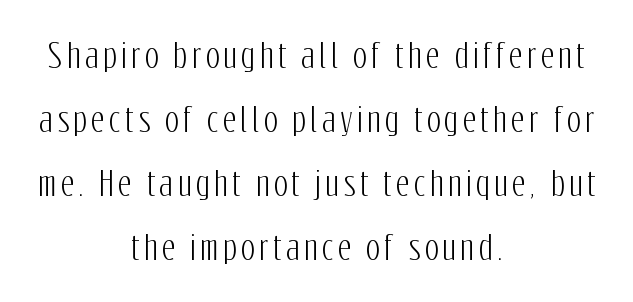
The image shows 33 px condensed sans-serif type, upright; set centered, loose line spacing (1.94x), not underlined; low stroke contrast and a medium x-height.
